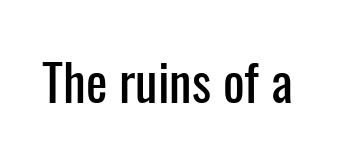
Q: Is the text italic (slanted)? A: No, it is upright.
Q: Is the typeface a serif or a sans-serif typeface? A: Sans-serif.
Q: Is the text underlined? A: No.
Q: Is the spacing between letters normal or unusually wide? A: Normal.
Q: Width (condensed, normal, or wide)? A: Condensed.
Q: Stroke contrast? A: Low.
Q: x-height? A: Medium.
Q: Monospaced? A: No.
